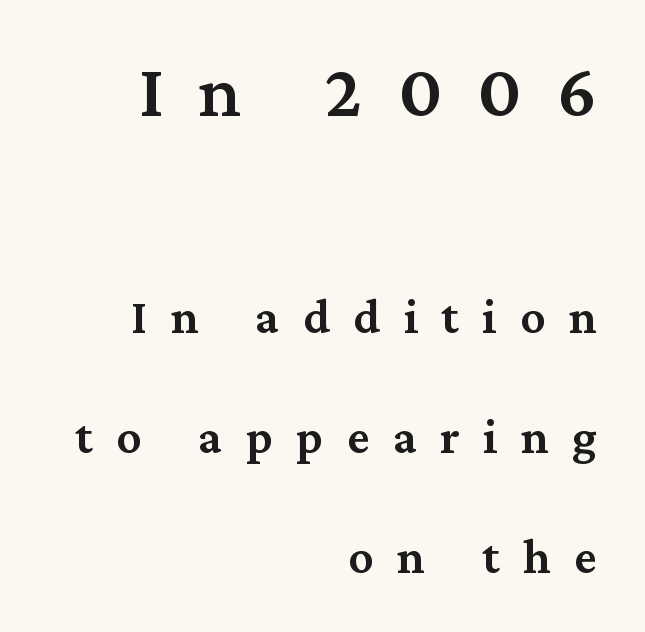
The lettering holds an erect, upright posture throughout. The lines in this sample share a right terminus and differ only in where they begin. Visually, the top section dominates because its glyphs are scaled up. The designer went with a serif here, giving each stem small feet.
